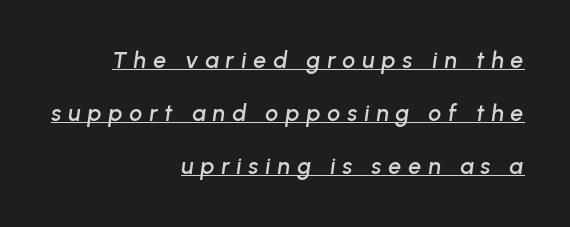
{"italic": "yes", "lean": "right", "slant_degrees": 8, "underline": "yes", "align": "right", "line_spacing": "loose", "line_spacing_ratio": 2.31, "letter_spacing": "wide", "letter_spacing_em": 0.3, "glyph_px": 23}
